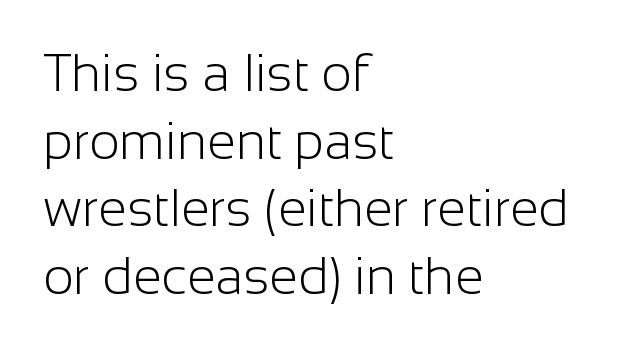
Q: Is the text bold? A: No.
Q: Is the text italic (slanted)? A: No, it is upright.
Q: Is the typeface a serif or a sans-serif typeface? A: Sans-serif.
Q: Is the text underlined? A: No.
Q: How is the paragraph aligned? A: Left-aligned.
Q: Is the spacing between letters normal or unusually wide? A: Normal.
Q: Is the spacing between lines tight, normal or loose? A: Normal.
Q: Width (condensed, normal, or wide)? A: Normal.
Q: Stroke contrast? A: Low.
Q: x-height? A: Medium.
Q: Monospaced? A: No.
